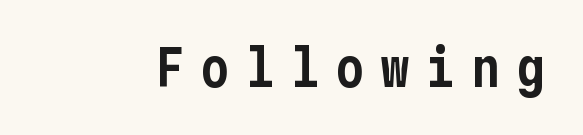
{"serif": "no", "italic": "no", "width": "condensed", "stroke_contrast": "low", "x_height": "medium", "underline": "no", "letter_spacing": "wide", "letter_spacing_em": 0.32, "glyph_px": 49}
